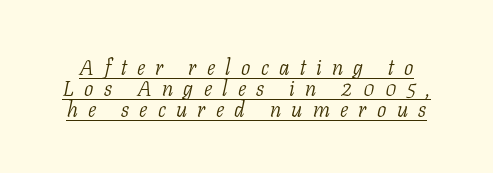
The image shows 21 px text type, italic (leaning right); set tight line spacing (1.01x), unusually wide letter spacing (+0.49 em), underlined.
